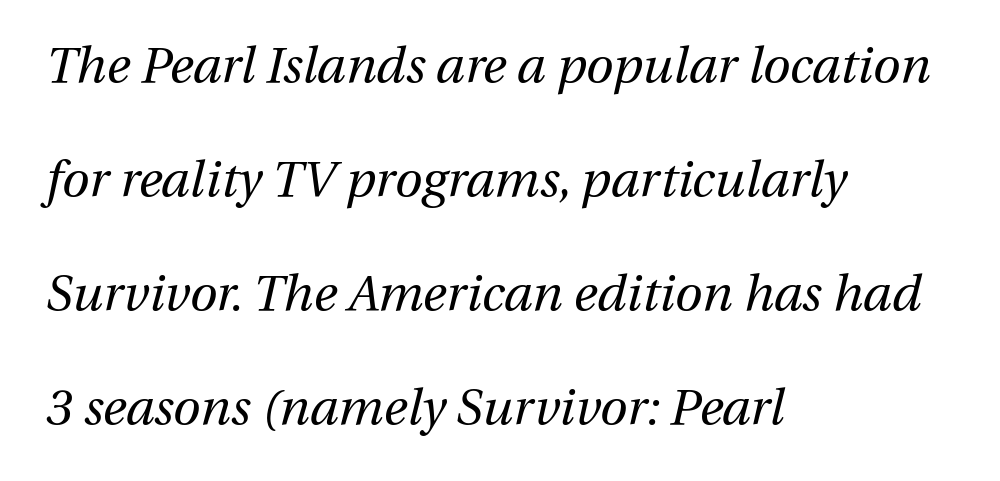
The image shows 50 px regular-weight type, italic (leaning right); set left-aligned, loose line spacing (2.28x), normal letter spacing, not underlined; medium stroke contrast and a medium x-height.
